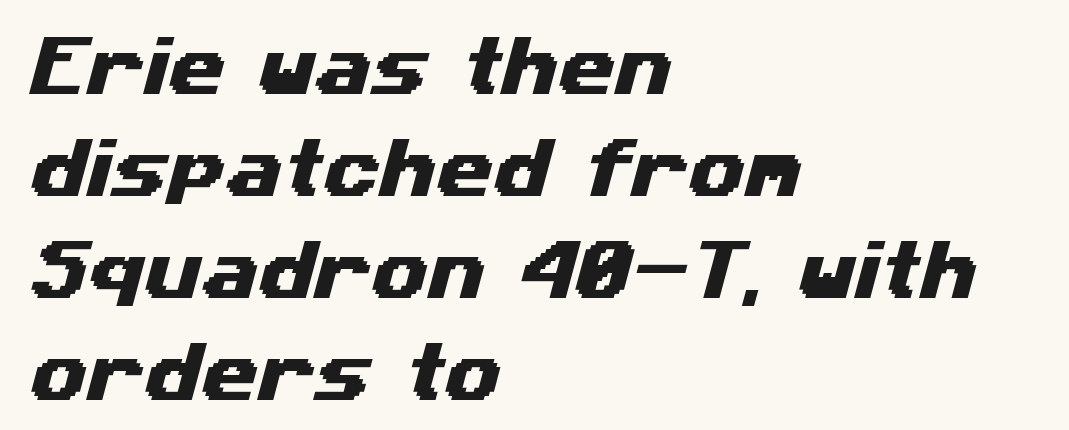
Q: Is the typeface a serif or a sans-serif typeface? A: Sans-serif.
Q: Is the text underlined? A: No.
Q: How is the paragraph aligned? A: Left-aligned.
Q: Is the spacing between letters normal or unusually wide? A: Normal.
Q: Is the spacing between lines tight, normal or loose? A: Normal.
Q: Width (condensed, normal, or wide)? A: Wide.
Q: Stroke contrast? A: Medium.
Q: x-height? A: Medium.
Q: Monospaced? A: No.
